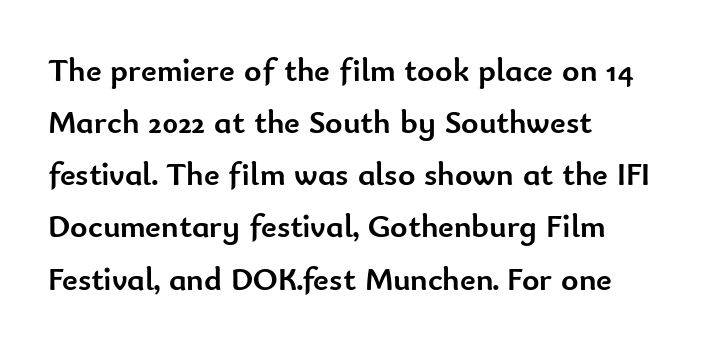
Q: Is the text bold? A: Yes.
Q: Is the text italic (slanted)? A: No, it is upright.
Q: Is the typeface a serif or a sans-serif typeface? A: Sans-serif.
Q: Is the text underlined? A: No.
Q: How is the paragraph aligned? A: Left-aligned.
Q: Is the spacing between letters normal or unusually wide? A: Normal.
Q: Is the spacing between lines tight, normal or loose? A: Normal.
Q: Width (condensed, normal, or wide)? A: Normal.
Q: Stroke contrast? A: Low.
Q: x-height? A: Small.
Q: Monospaced? A: No.
